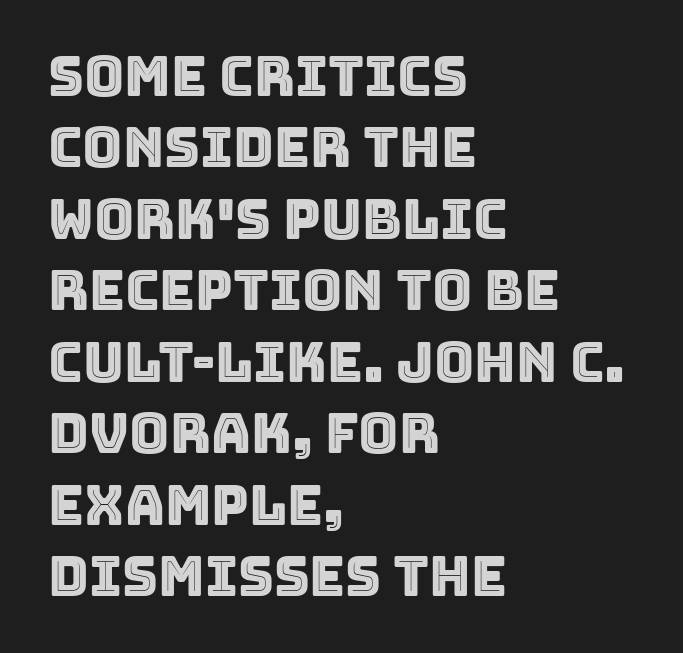
{"italic": "no", "width": "normal", "x_height": "large", "monospaced": "no", "underline": "no", "align": "left", "line_spacing": "normal", "line_spacing_ratio": 1.3, "letter_spacing": "normal", "letter_spacing_em": 0.0, "glyph_px": 55}
